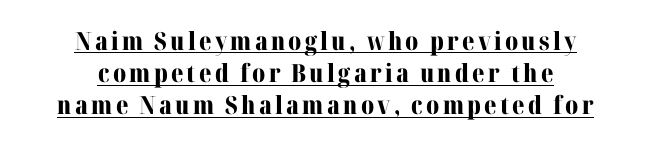
It's the straight-up-and-down kind of type. These lines sit exactly where default settings would place them. You can see a thin bar hugging the bottom of the glyphs. The paragraph shown floats in the horizontal middle.
